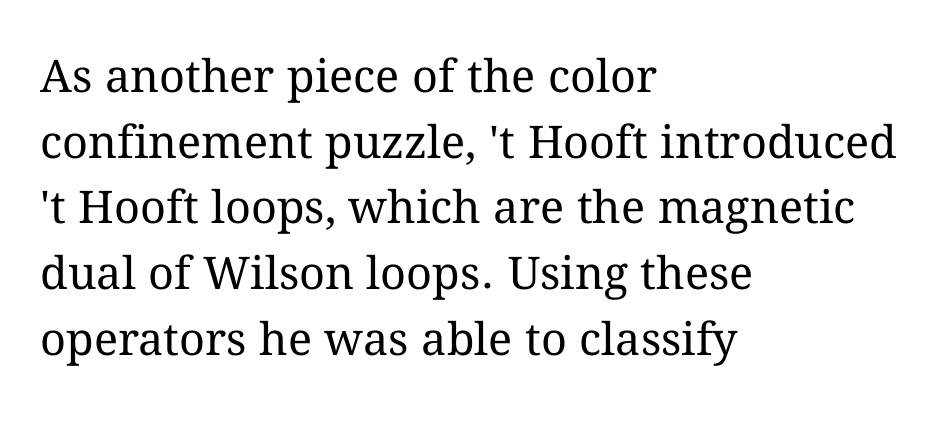
Line spacing here is normal. Nope, not italic — everything's standing straight. The strokes are not fattened; the text isn't bold. A typesetter would call this proportional, since set widths differ per character.
